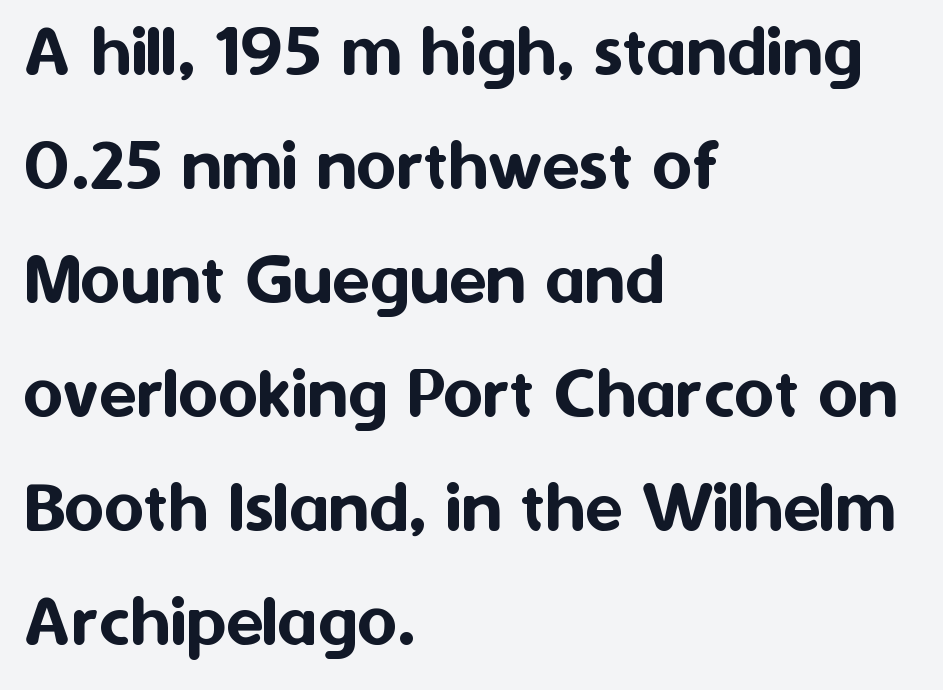
The glyphs in this specimen are sans serif. Italic: no, the glyphs are upright roman. In CSS terms this would be text-align: left. Honestly, the row spacing looks completely unremarkable.
